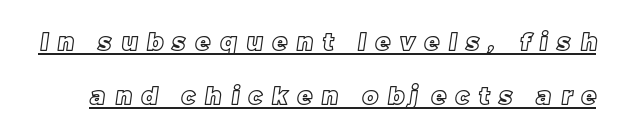
What stands out about the letter spacing? Its width — letters are far apart. Underline: present. Students, observe: this is what heavily led, spacious text looks like.
